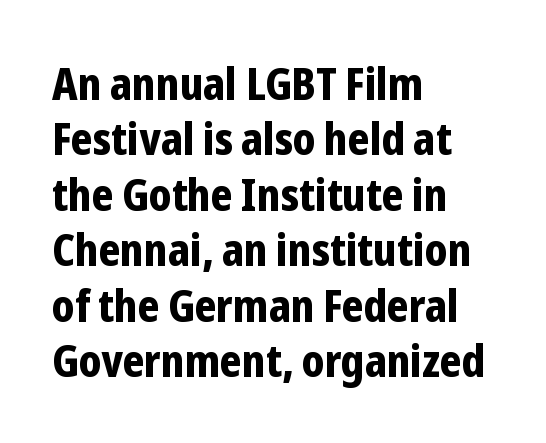
The ragged edge is on the right, which tells us the setting is flush left. Posture: straight, roman, zero tilt. The rendering uses a moderate line-height, typical for paragraphs. Anything drawn beneath the words? Only blank space. Type style note: lacks serifs.
